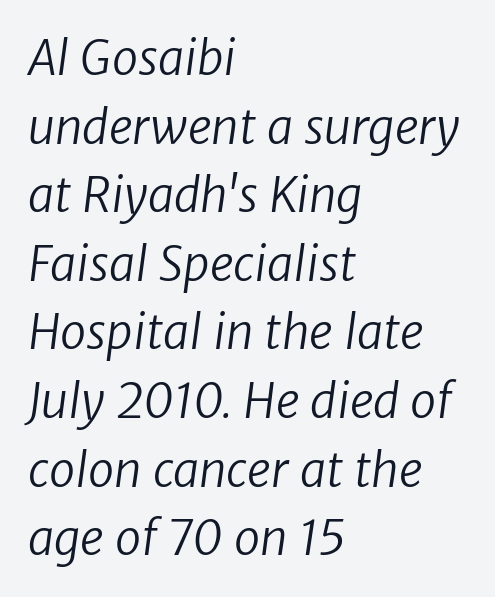
{"serif": "no", "bold": "no", "weight": "regular", "width": "normal", "stroke_contrast": "low", "x_height": "medium", "monospaced": "no", "underline": "no", "align": "left", "line_spacing": "normal", "line_spacing_ratio": 1.46, "letter_spacing": "normal", "letter_spacing_em": 0.0, "glyph_px": 47}
